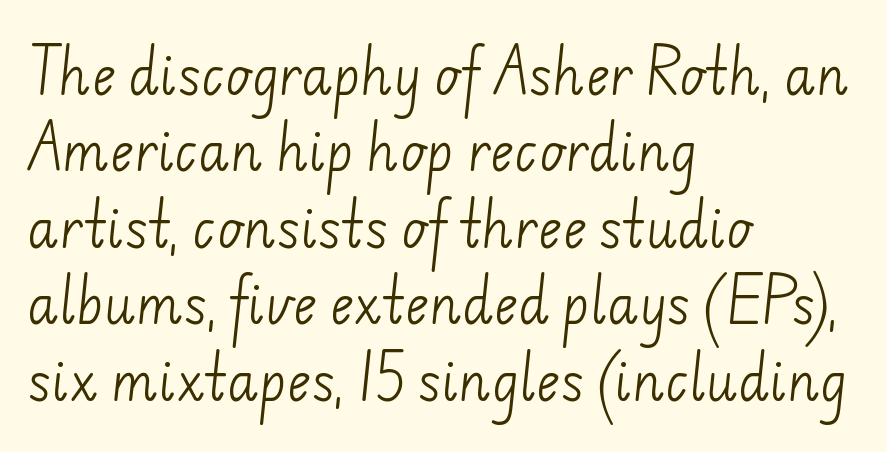
Q: Is the text bold? A: No.
Q: Is the typeface a serif or a sans-serif typeface? A: Sans-serif.
Q: Is the text underlined? A: No.
Q: How is the paragraph aligned? A: Left-aligned.
Q: Is the spacing between letters normal or unusually wide? A: Normal.
Q: Is the spacing between lines tight, normal or loose? A: Normal.
Q: Width (condensed, normal, or wide)? A: Normal.
Q: Stroke contrast? A: Low.
Q: x-height? A: Small.
Q: Monospaced? A: No.
